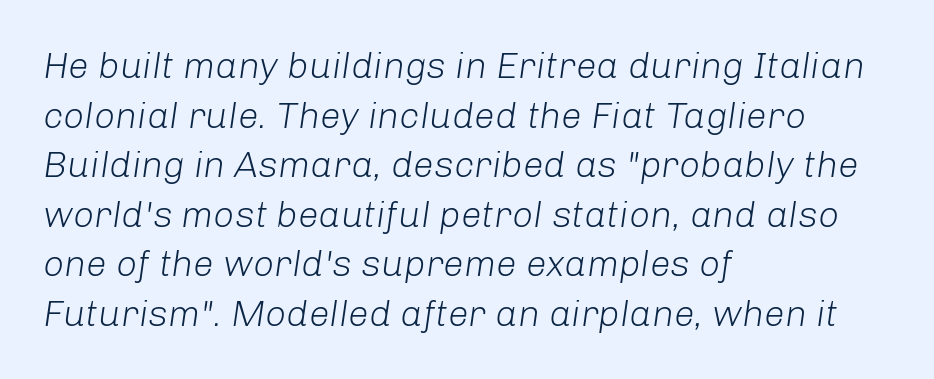
The image shows 37 px light type, italic (leaning right); set left-aligned, normal line spacing (1.34x), normal letter spacing, not underlined; low stroke contrast and a medium x-height.
